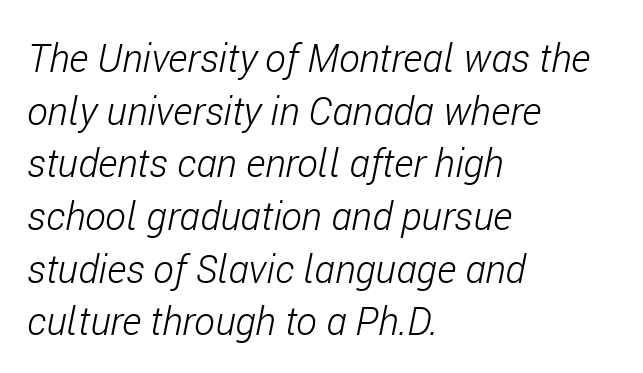
Style check: oblique. These lines keep a tight, regular rhythm from letter to letter. Weight: in the light-to-regular range. Plain, unruled lines of type. Varying glyph widths throughout — classic text-font behaviour. Rows of type keep a routine distance in the vertical direction.
